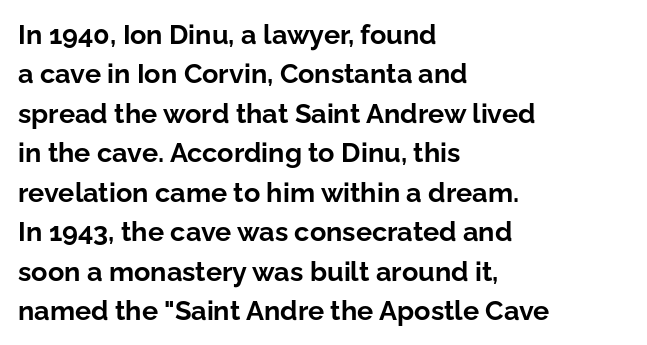
Q: Is the text bold? A: Yes.
Q: Is the text italic (slanted)? A: No, it is upright.
Q: Is the text underlined? A: No.
Q: How is the paragraph aligned? A: Left-aligned.
Q: Is the spacing between letters normal or unusually wide? A: Normal.
Q: Is the spacing between lines tight, normal or loose? A: Normal.
